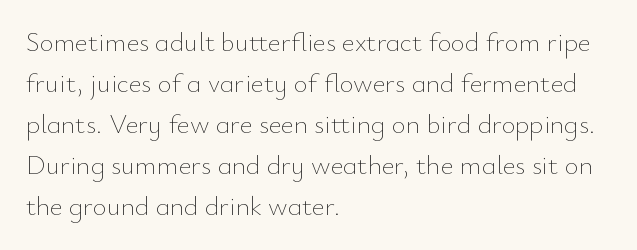
The image shows 27 px text type, upright; set left-aligned, normal line spacing (1.52x), normal letter spacing, not underlined.
